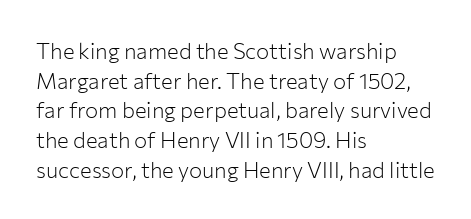
Unmarked baselines from the first word to the last. The designer left line spacing at the default. The rendering anchors every line to the left-hand side. The gaps between neighbouring characters are ordinary and unremarkable. The type sits square on the baseline with zero lean.
